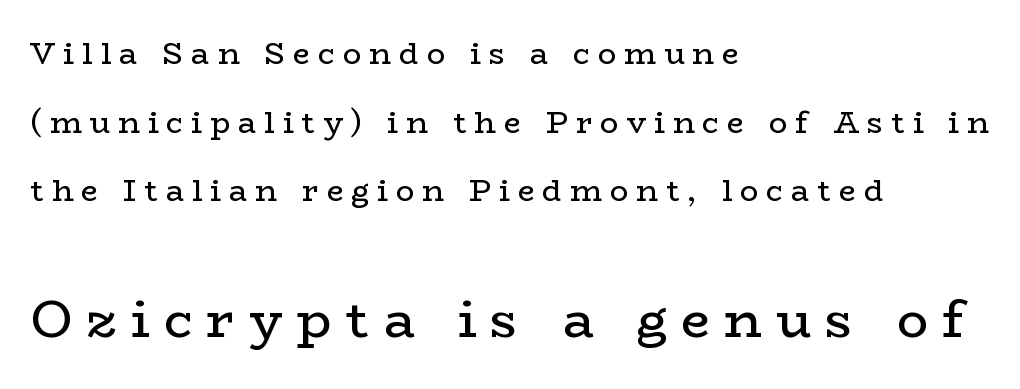
Q: Is the text bold? A: No.
Q: Is the text italic (slanted)? A: No, it is upright.
Q: Is the typeface a serif or a sans-serif typeface? A: Serif.
Q: Is the text underlined? A: No.
Q: How is the paragraph aligned? A: Left-aligned.
Q: Is the spacing between letters normal or unusually wide? A: Unusually wide.
Q: Is the spacing between lines tight, normal or loose? A: Loose.
Q: Which block of text is set in a larger size, the first (top) or the second (bottom)? A: The second (bottom) one.
Q: Width (condensed, normal, or wide)? A: Wide.
Q: Stroke contrast? A: Low.
Q: x-height? A: Medium.
Q: Monospaced? A: No.
